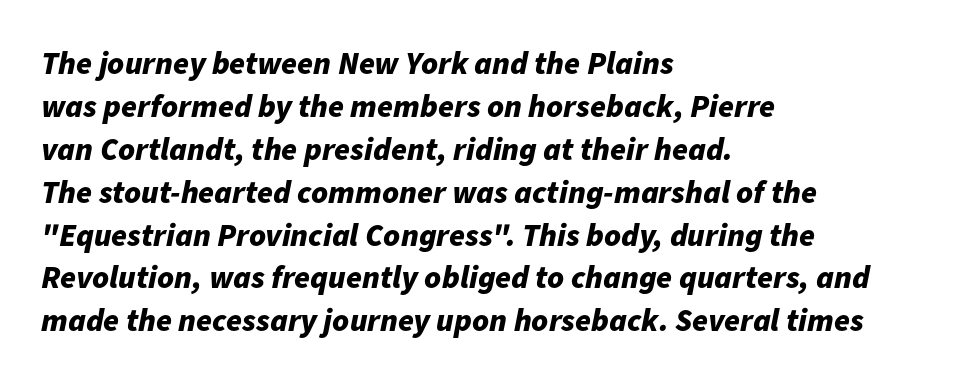
The image shows 32 px bold type, italic (leaning right); set left-aligned, normal line spacing (1.34x), normal letter spacing, not underlined; low stroke contrast and a medium x-height.
